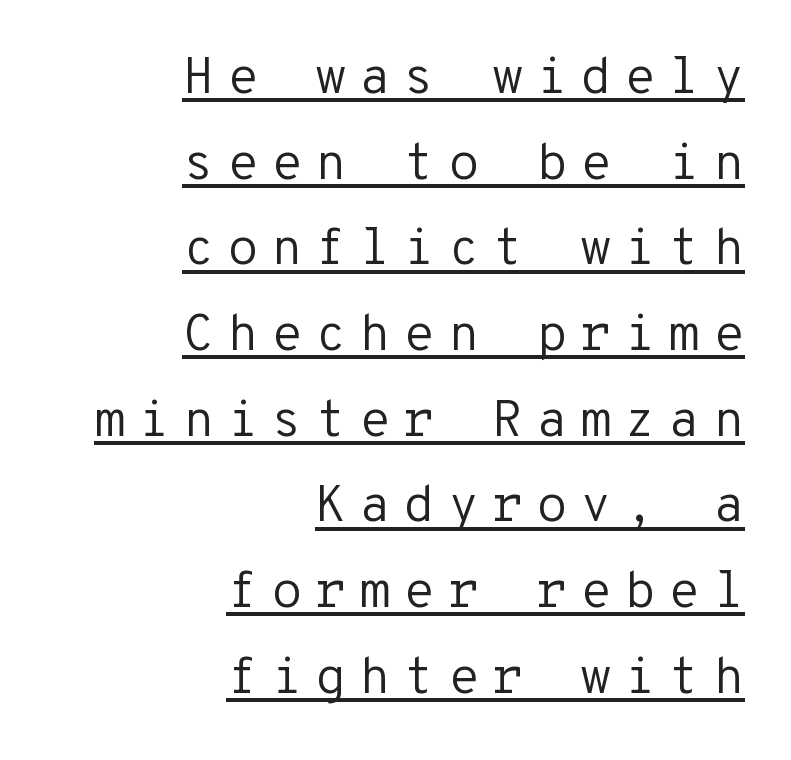
{"serif": "no", "italic": "no", "bold": "no", "weight": "regular", "width": "normal", "stroke_contrast": "low", "x_height": "medium", "monospaced": "yes", "underline": "yes", "align": "right", "line_spacing": "normal", "line_spacing_ratio": 1.68, "letter_spacing": "wide", "letter_spacing_em": 0.25, "glyph_px": 51}
